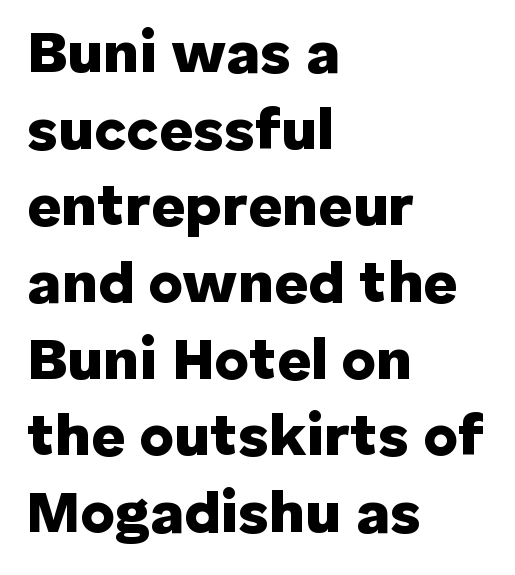
The image shows 59 px heavy sans-serif type, upright; set left-aligned, normal line spacing (1.3x), normal letter spacing, not underlined; low stroke contrast and a medium x-height.
